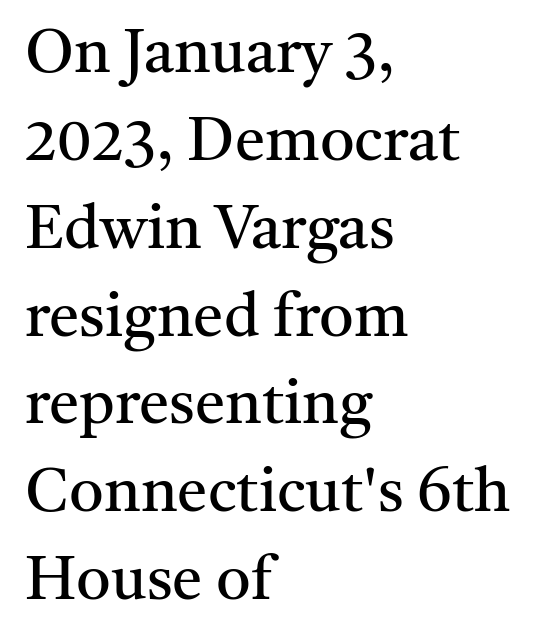
{"serif": "yes", "italic": "no", "bold": "no", "weight": "regular", "width": "normal", "stroke_contrast": "medium", "x_height": "medium", "monospaced": "no", "underline": "no", "align": "left", "line_spacing": "normal", "line_spacing_ratio": 1.44, "letter_spacing": "normal", "letter_spacing_em": 0.0, "glyph_px": 61}
